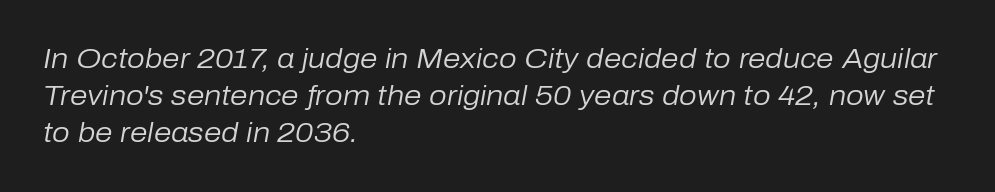
The image shows 28 px regular-weight type, italic (leaning right); set left-aligned, normal line spacing (1.33x), normal letter spacing, not underlined; low stroke contrast and a medium x-height.
